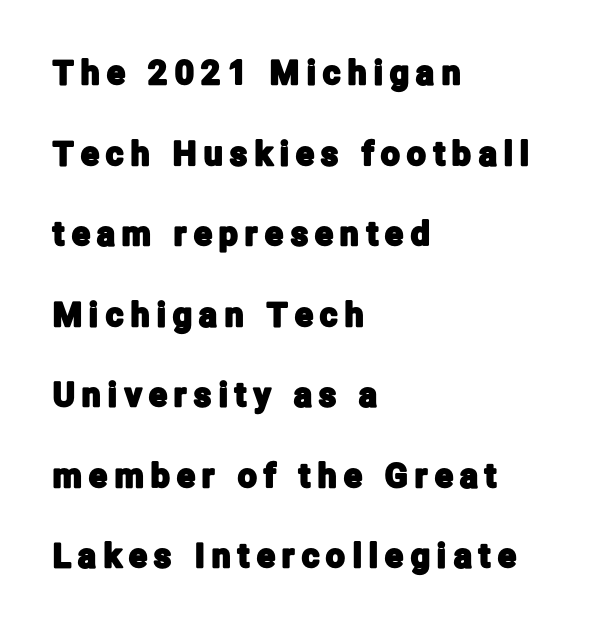
Q: Is the text italic (slanted)? A: No, it is upright.
Q: Is the typeface a serif or a sans-serif typeface? A: Sans-serif.
Q: Is the text underlined? A: No.
Q: How is the paragraph aligned? A: Left-aligned.
Q: Is the spacing between letters normal or unusually wide? A: Unusually wide.
Q: Is the spacing between lines tight, normal or loose? A: Loose.
Q: Width (condensed, normal, or wide)? A: Condensed.
Q: Stroke contrast? A: Low.
Q: x-height? A: Medium.
Q: Monospaced? A: No.
